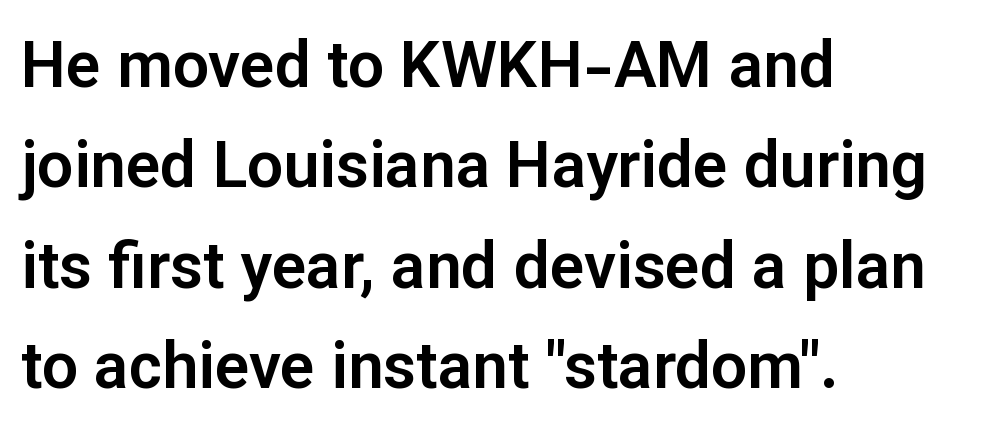
The image shows 64 px sans-serif type, upright; set left-aligned, normal line spacing (1.57x), normal letter spacing, not underlined; low stroke contrast and a medium x-height.
